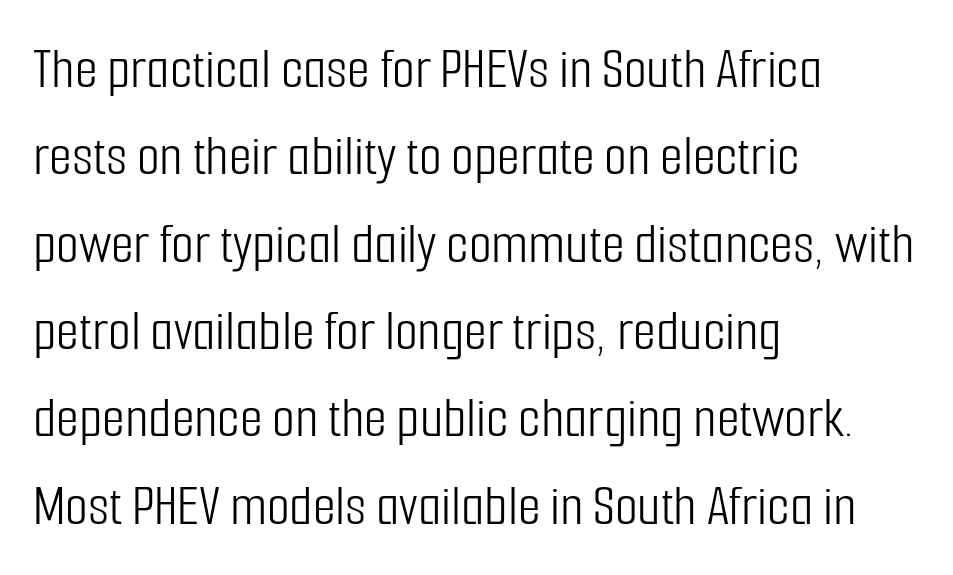
The image shows 59 px light, condensed sans-serif type, upright; set left-aligned, normal line spacing (1.48x), normal letter spacing, not underlined; low stroke contrast and a medium x-height.
